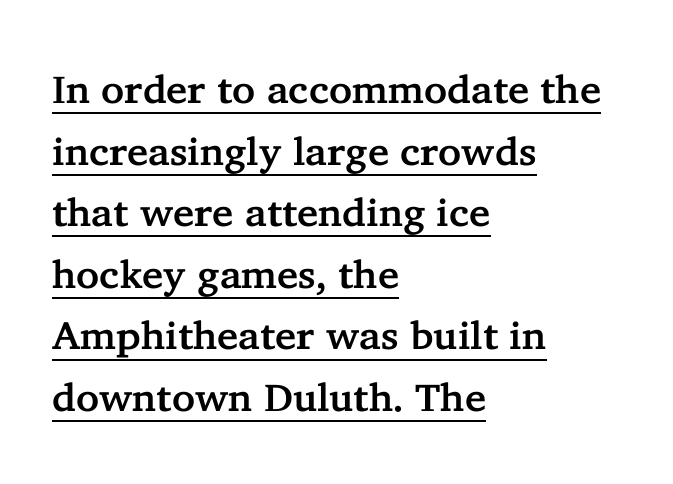
{"serif": "yes", "italic": "no", "width": "normal", "stroke_contrast": "low", "x_height": "medium", "monospaced": "no", "underline": "yes", "align": "left", "line_spacing": "normal", "line_spacing_ratio": 1.58, "letter_spacing": "normal", "letter_spacing_em": 0.0, "glyph_px": 39}
